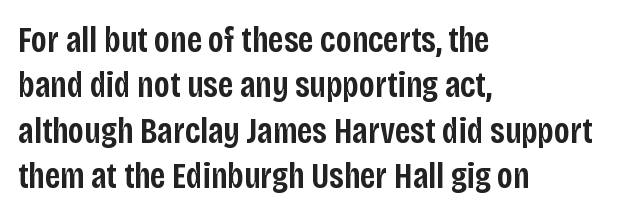
{"serif": "no", "italic": "no", "bold": "semi", "weight": "semibold", "width": "condensed", "stroke_contrast": "low", "x_height": "large", "monospaced": "no", "underline": "no", "align": "left", "line_spacing": "normal", "line_spacing_ratio": 1.26, "letter_spacing": "normal", "letter_spacing_em": 0.0, "glyph_px": 36}
